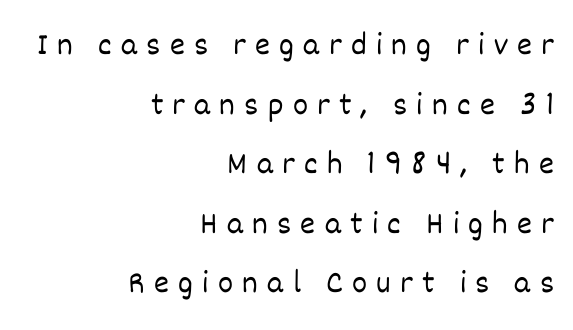
{"italic": "no", "bold": "no", "weight": "light", "width": "normal", "stroke_contrast": "low", "x_height": "large", "monospaced": "no", "underline": "no", "align": "right", "line_spacing_ratio": 1.86, "letter_spacing": "wide", "letter_spacing_em": 0.29, "glyph_px": 32}
